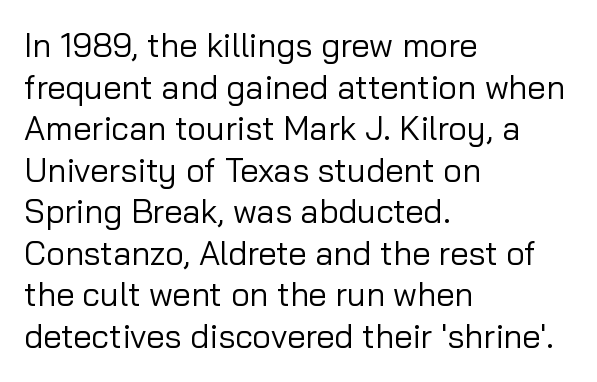
The weight would be labelled regular, book, light, or lighter still. These lines keep a tight, regular rhythm from letter to letter. The rendering uses natural spacing where letterforms have individual widths. A bare baseline throughout the passage. The typesetter chose a ragged-right arrangement here. The font's upright variant was chosen for this text.
